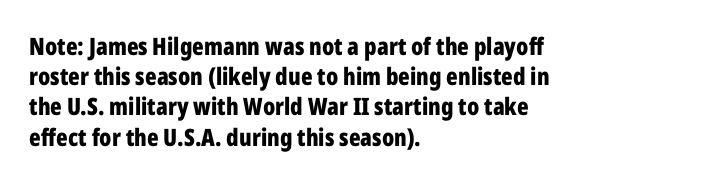
Q: Is the text bold? A: Yes.
Q: Is the text italic (slanted)? A: No, it is upright.
Q: Is the text underlined? A: No.
Q: How is the paragraph aligned? A: Left-aligned.
Q: Is the spacing between letters normal or unusually wide? A: Normal.
Q: Is the spacing between lines tight, normal or loose? A: Normal.
